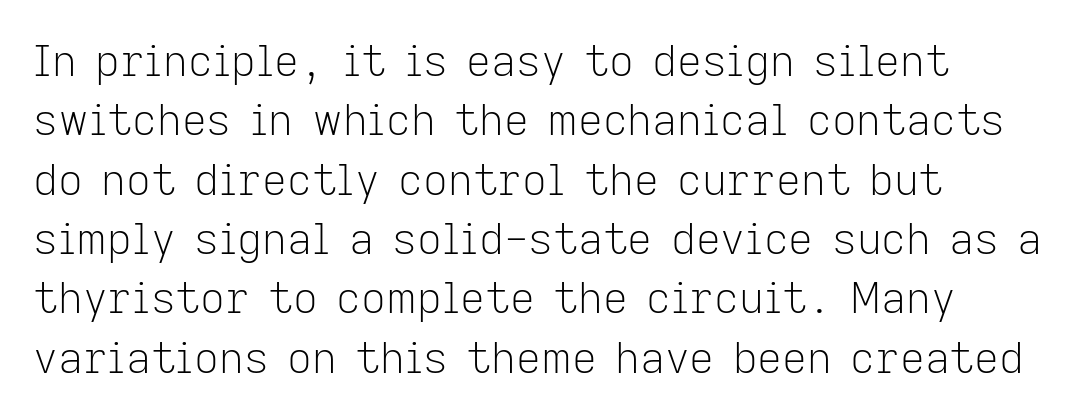
Q: Is the text bold? A: No.
Q: Is the text italic (slanted)? A: No, it is upright.
Q: Is the typeface a serif or a sans-serif typeface? A: Sans-serif.
Q: Is the text underlined? A: No.
Q: How is the paragraph aligned? A: Left-aligned.
Q: Is the spacing between letters normal or unusually wide? A: Normal.
Q: Is the spacing between lines tight, normal or loose? A: Normal.
Q: Width (condensed, normal, or wide)? A: Normal.
Q: Stroke contrast? A: Low.
Q: x-height? A: Medium.
Q: Monospaced? A: No.
